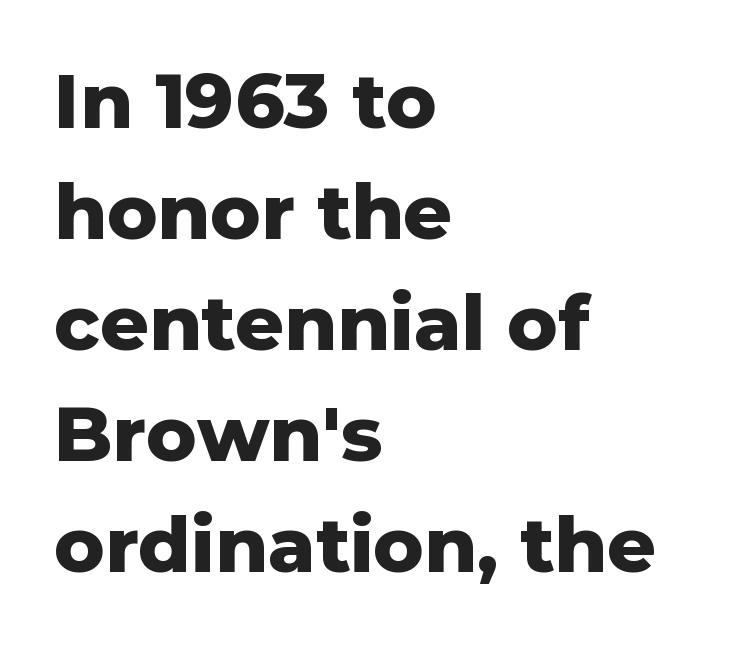
Q: Is the text bold? A: Yes.
Q: Is the text italic (slanted)? A: No, it is upright.
Q: Is the typeface a serif or a sans-serif typeface? A: Sans-serif.
Q: Is the text underlined? A: No.
Q: How is the paragraph aligned? A: Left-aligned.
Q: Is the spacing between letters normal or unusually wide? A: Normal.
Q: Is the spacing between lines tight, normal or loose? A: Normal.
Q: Width (condensed, normal, or wide)? A: Normal.
Q: Stroke contrast? A: Low.
Q: x-height? A: Medium.
Q: Monospaced? A: No.
